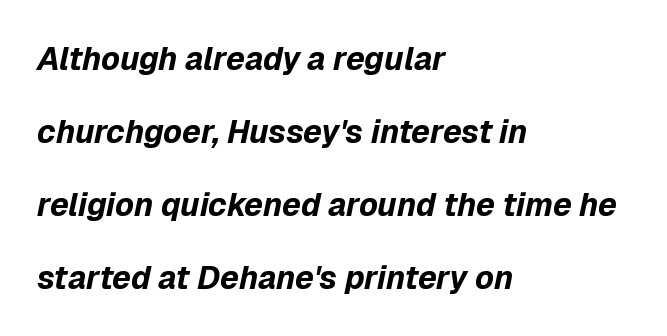
Q: Is the text bold? A: Yes.
Q: Is the text italic (slanted)? A: Yes, it leans right by about 12 degrees.
Q: Is the text underlined? A: No.
Q: How is the paragraph aligned? A: Left-aligned.
Q: Is the spacing between letters normal or unusually wide? A: Normal.
Q: Is the spacing between lines tight, normal or loose? A: Loose.
Q: Width (condensed, normal, or wide)? A: Normal.
Q: Stroke contrast? A: Low.
Q: x-height? A: Medium.
Q: Monospaced? A: No.
